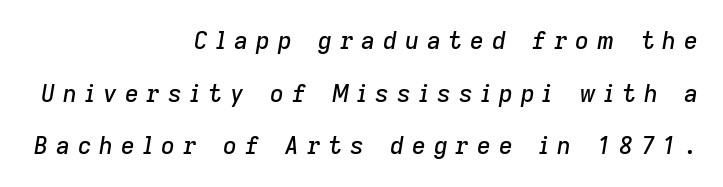
Each new line begins a long way beneath the previous one. The rendering applies a slant to the glyphs. The tracking jumps out immediately: characters are airy and widely separated. Every row of glyphs terminates at an identical x-position on the right. Descenders hang freely into open space.
